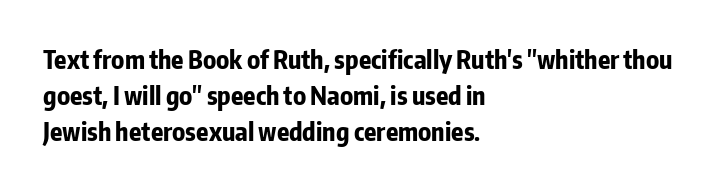
Typesetter's note: full bold, strokes at maximum text heaviness. Rendered with straight, roman letterforms. The line-height multiplier appears to be the usual default. Words appear dense and cohesive because spacing is normal. A student would call this left alignment; a typographer would say flush left, rag right. The baseline area is clear.
